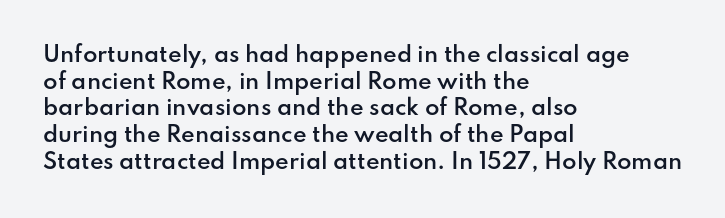
Q: Is the text bold? A: Semi-bold.
Q: Is the text italic (slanted)? A: No, it is upright.
Q: Is the text underlined? A: No.
Q: How is the paragraph aligned? A: Left-aligned.
Q: Is the spacing between letters normal or unusually wide? A: Normal.
Q: Is the spacing between lines tight, normal or loose? A: Normal.
